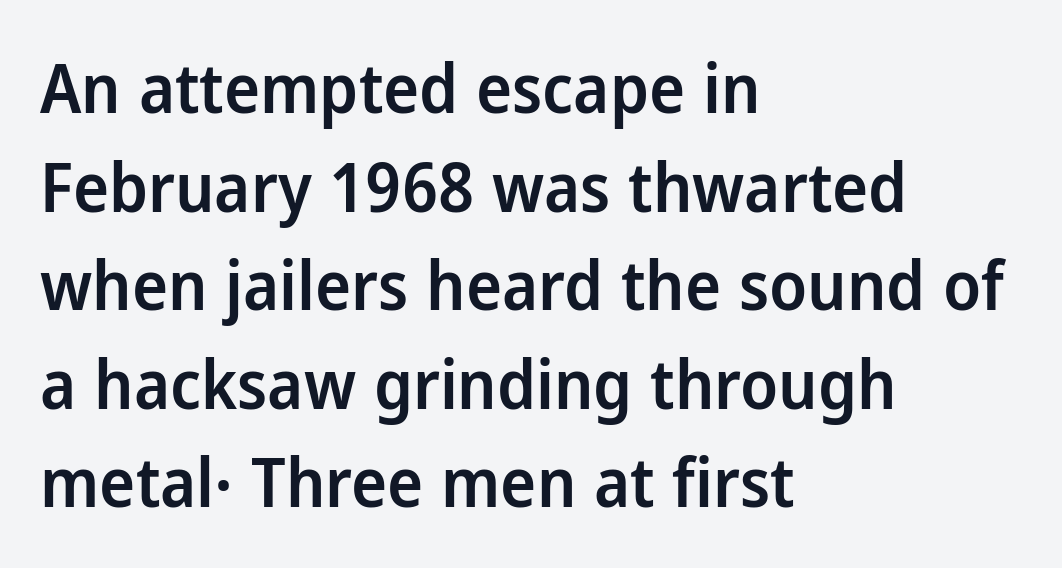
{"serif": "no", "italic": "no", "bold": "semi", "weight": "semibold", "width": "normal", "stroke_contrast": "low", "x_height": "medium", "monospaced": "no", "underline": "no", "align": "left", "line_spacing": "normal", "line_spacing_ratio": 1.45, "letter_spacing": "normal", "letter_spacing_em": 0.0, "glyph_px": 68}
